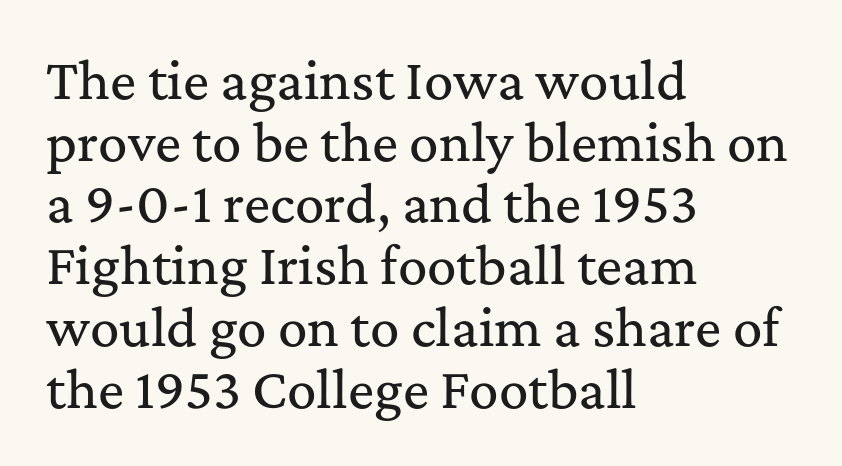
Q: Is the text italic (slanted)? A: No, it is upright.
Q: Is the typeface a serif or a sans-serif typeface? A: Serif.
Q: Is the text underlined? A: No.
Q: How is the paragraph aligned? A: Left-aligned.
Q: Is the spacing between letters normal or unusually wide? A: Normal.
Q: Is the spacing between lines tight, normal or loose? A: Normal.
Q: Width (condensed, normal, or wide)? A: Normal.
Q: Stroke contrast? A: Medium.
Q: x-height? A: Medium.
Q: Monospaced? A: No.
